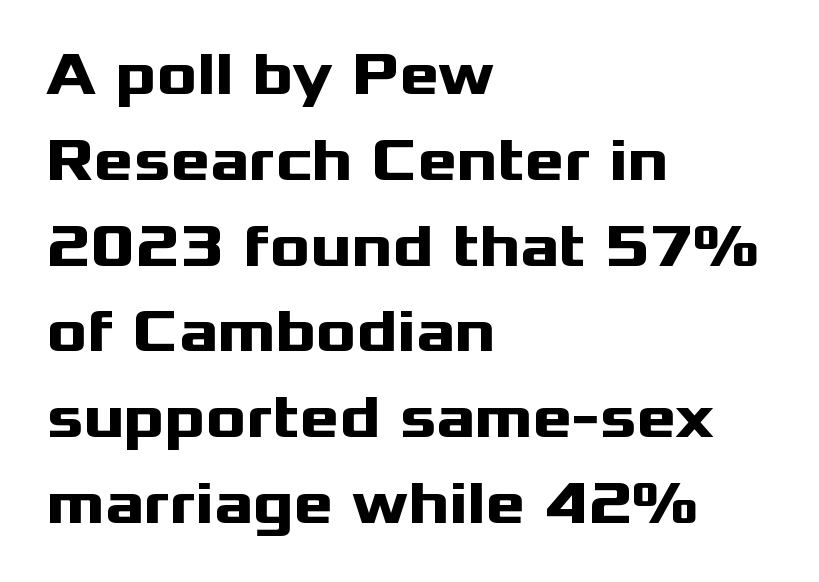
{"serif": "no", "italic": "no", "bold": "yes", "weight": "heavy", "width": "wide", "stroke_contrast": "medium", "x_height": "medium", "monospaced": "no", "underline": "no", "align": "left", "line_spacing": "normal", "line_spacing_ratio": 1.43, "letter_spacing": "normal", "letter_spacing_em": 0.0, "glyph_px": 60}
